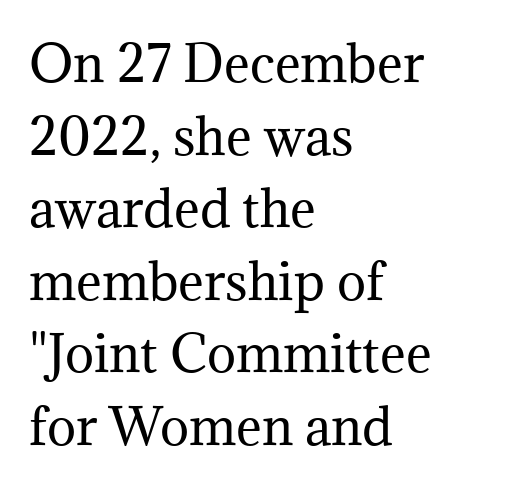
The image shows 49 px regular-weight serif type, upright; set left-aligned, normal line spacing (1.48x), normal letter spacing, not underlined; medium stroke contrast and a medium x-height.
